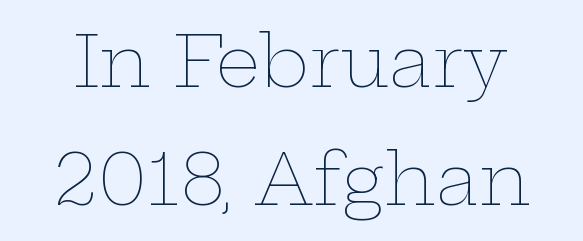
Q: Is the text bold? A: No.
Q: Is the text italic (slanted)? A: No, it is upright.
Q: Is the text underlined? A: No.
Q: Is the spacing between letters normal or unusually wide? A: Normal.
Q: Is the spacing between lines tight, normal or loose? A: Normal.
Q: Width (condensed, normal, or wide)? A: Wide.
Q: Stroke contrast? A: Low.
Q: x-height? A: Medium.
Q: Monospaced? A: No.
